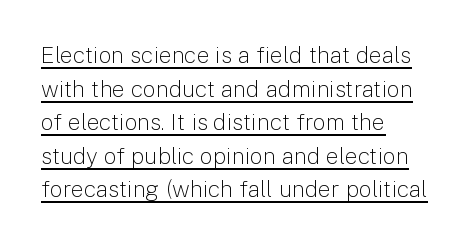
Q: Is the text bold? A: No.
Q: Is the text italic (slanted)? A: No, it is upright.
Q: Is the text underlined? A: Yes.
Q: How is the paragraph aligned? A: Left-aligned.
Q: Is the spacing between letters normal or unusually wide? A: Normal.
Q: Is the spacing between lines tight, normal or loose? A: Normal.
